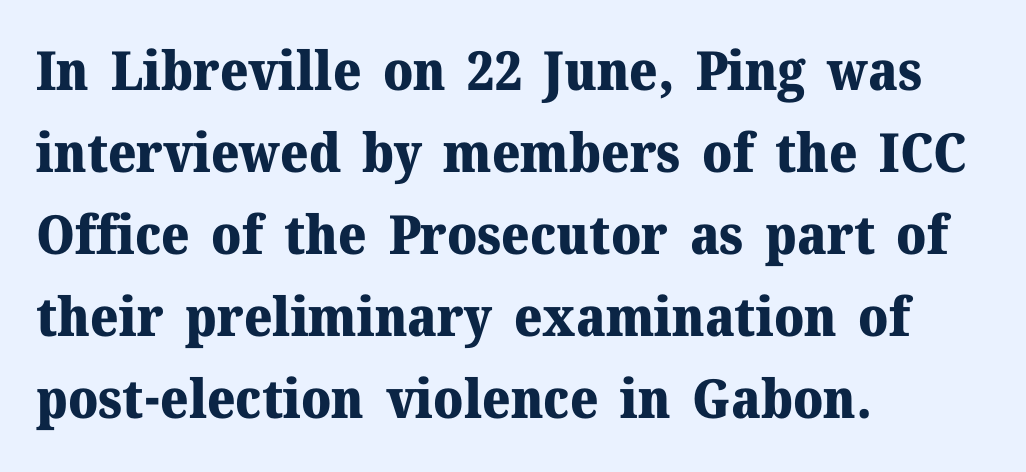
{"serif": "yes", "italic": "no", "bold": "yes", "weight": "heavy", "width": "normal", "stroke_contrast": "medium", "x_height": "medium", "monospaced": "no", "underline": "no", "align": "left", "line_spacing": "normal", "line_spacing_ratio": 1.52, "letter_spacing": "normal", "letter_spacing_em": 0.0, "glyph_px": 54}
